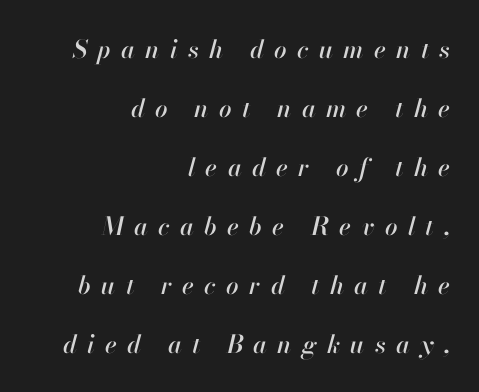
Is there much room between lines? Yes — plenty of vertical air separates them. Bare-footed words on every line. One-word summary of the alignment: right. Words appear elongated and porous because spacing is wide. The specimen reads as italic at a glance.
